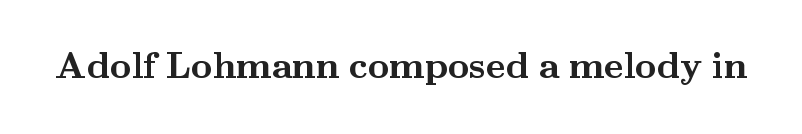
The image shows 37 px semibold, wide serif type, upright; set normal letter spacing, not underlined; medium stroke contrast and a small x-height.
